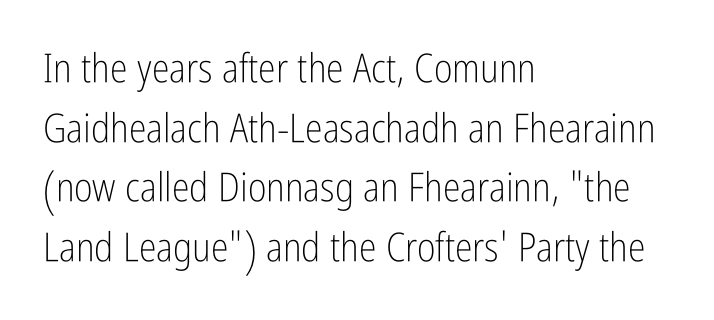
Q: Is the text bold? A: No.
Q: Is the text italic (slanted)? A: No, it is upright.
Q: Is the typeface a serif or a sans-serif typeface? A: Sans-serif.
Q: Is the text underlined? A: No.
Q: How is the paragraph aligned? A: Left-aligned.
Q: Is the spacing between letters normal or unusually wide? A: Normal.
Q: Is the spacing between lines tight, normal or loose? A: Normal.
Q: Width (condensed, normal, or wide)? A: Condensed.
Q: Stroke contrast? A: Low.
Q: x-height? A: Medium.
Q: Monospaced? A: No.
